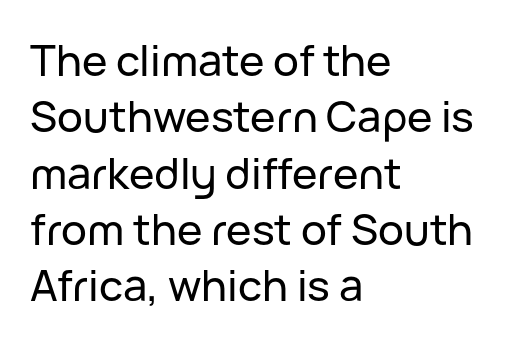
{"serif": "no", "italic": "no", "width": "normal", "stroke_contrast": "low", "x_height": "medium", "monospaced": "no", "underline": "no", "align": "left", "line_spacing": "normal", "line_spacing_ratio": 1.31, "letter_spacing": "normal", "letter_spacing_em": 0.0, "glyph_px": 43}
